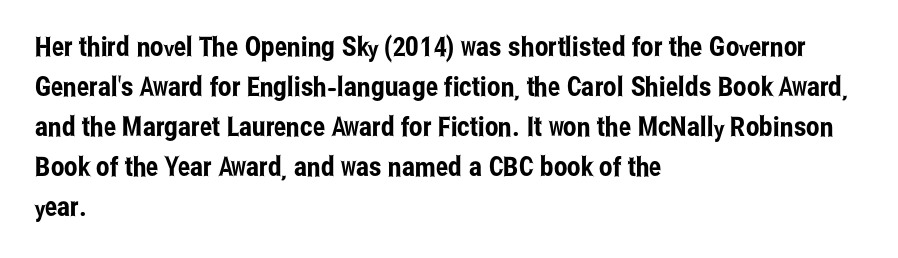
{"italic": "no", "underline": "no", "align": "left", "line_spacing": "normal", "line_spacing_ratio": 1.48, "letter_spacing": "normal", "letter_spacing_em": 0.0, "glyph_px": 27}
